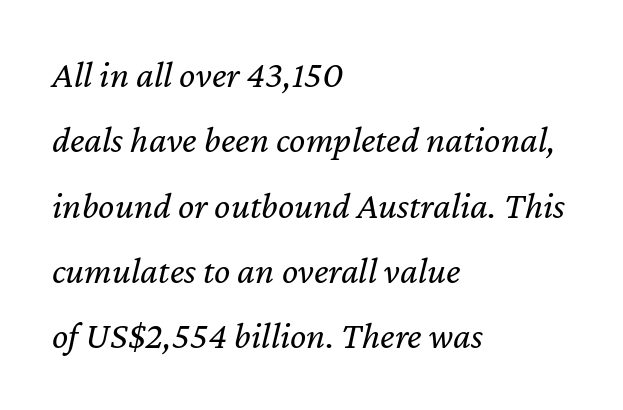
{"italic": "yes", "lean": "right", "slant_degrees": 12, "bold": "no", "weight": "regular", "width": "normal", "stroke_contrast": "low", "x_height": "medium", "monospaced": "no", "underline": "no", "align": "left", "line_spacing_ratio": 1.72, "letter_spacing": "normal", "letter_spacing_em": 0.0, "glyph_px": 38}
